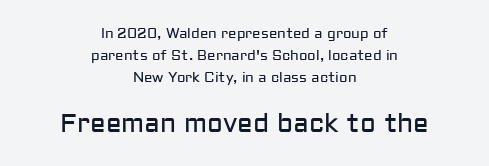
Q: Is the text bold? A: No.
Q: Is the text italic (slanted)? A: No, it is upright.
Q: Is the text underlined? A: No.
Q: How is the paragraph aligned? A: Centered.
Q: Is the spacing between letters normal or unusually wide? A: Normal.
Q: Is the spacing between lines tight, normal or loose? A: Normal.
Q: Which block of text is set in a larger size, the first (top) or the second (bottom)? A: The second (bottom) one.
